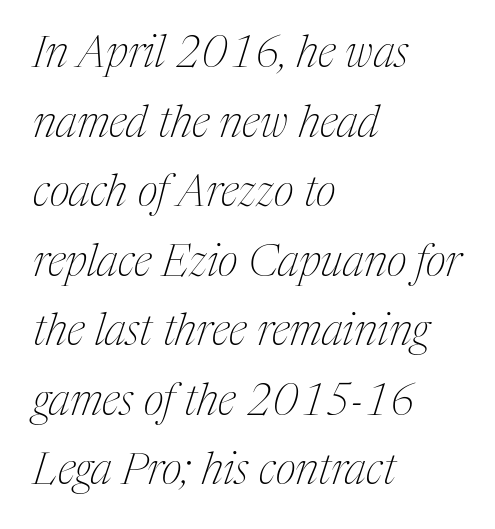
{"serif": "yes", "italic": "yes", "lean": "right", "slant_degrees": 17, "bold": "no", "weight": "thin", "width": "condensed", "stroke_contrast": "medium", "x_height": "medium", "monospaced": "no", "underline": "no", "align": "left", "line_spacing": "normal", "line_spacing_ratio": 1.58, "letter_spacing": "normal", "letter_spacing_em": 0.0, "glyph_px": 44}
